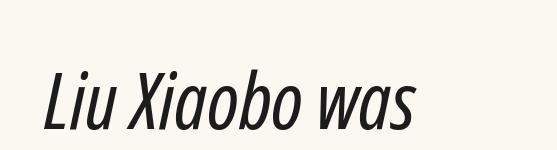
{"serif": "no", "bold": "no", "weight": "regular", "width": "condensed", "stroke_contrast": "low", "x_height": "medium", "monospaced": "no", "underline": "no", "letter_spacing": "normal", "letter_spacing_em": 0.0, "glyph_px": 79}
